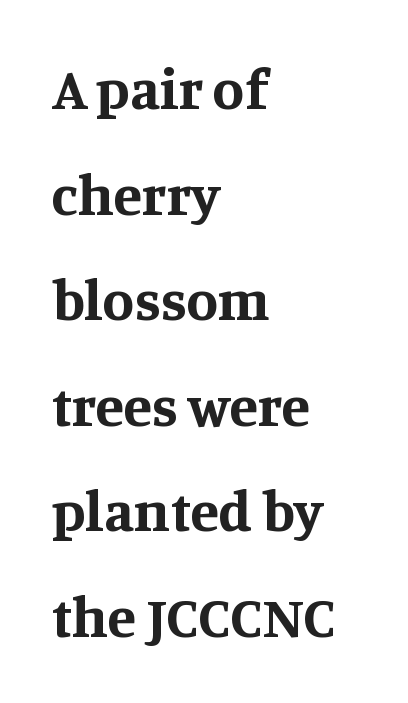
Q: Is the text bold? A: Yes.
Q: Is the text italic (slanted)? A: No, it is upright.
Q: Is the typeface a serif or a sans-serif typeface? A: Serif.
Q: Is the text underlined? A: No.
Q: How is the paragraph aligned? A: Left-aligned.
Q: Is the spacing between letters normal or unusually wide? A: Normal.
Q: Width (condensed, normal, or wide)? A: Normal.
Q: Stroke contrast? A: Medium.
Q: x-height? A: Large.
Q: Monospaced? A: No.
